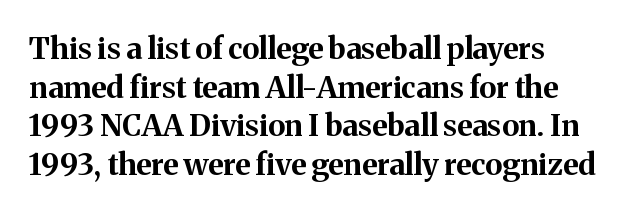
Q: Is the text bold? A: Yes.
Q: Is the text italic (slanted)? A: No, it is upright.
Q: Is the typeface a serif or a sans-serif typeface? A: Serif.
Q: Is the text underlined? A: No.
Q: How is the paragraph aligned? A: Left-aligned.
Q: Is the spacing between letters normal or unusually wide? A: Normal.
Q: Is the spacing between lines tight, normal or loose? A: Normal.
Q: Width (condensed, normal, or wide)? A: Normal.
Q: Stroke contrast? A: Medium.
Q: x-height? A: Medium.
Q: Monospaced? A: No.
